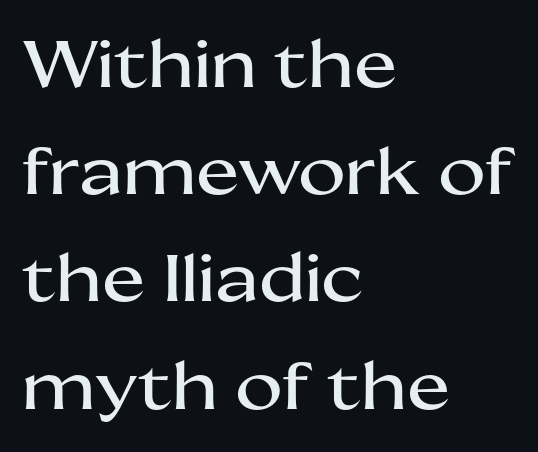
{"italic": "no", "width": "wide", "stroke_contrast": "medium", "x_height": "medium", "monospaced": "no", "underline": "no", "align": "left", "line_spacing": "normal", "line_spacing_ratio": 1.65, "letter_spacing": "normal", "letter_spacing_em": 0.0, "glyph_px": 65}
